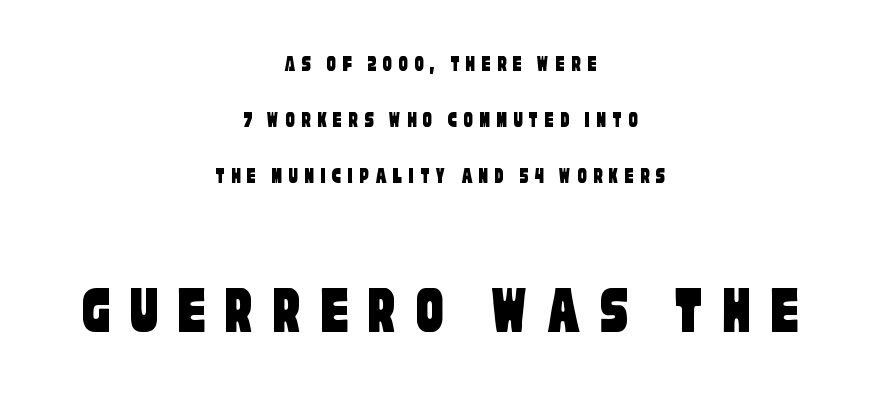
The image shows 70 px condensed sans-serif type; set centered, loose line spacing (2.44x), unusually wide letter spacing (+0.26 em), not underlined; the second (bottom) block is 3.04x larger; low stroke contrast and a large x-height.
